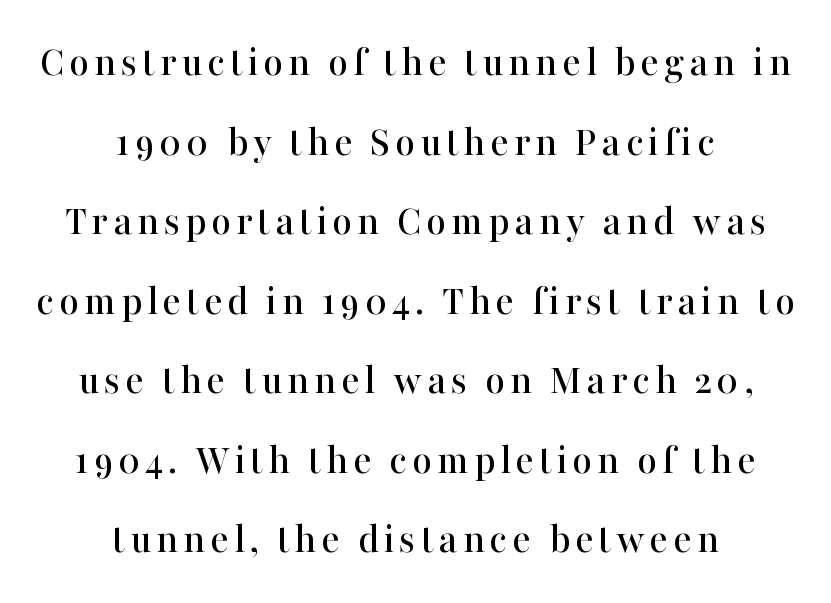
{"serif": "yes", "italic": "no", "width": "normal", "stroke_contrast": "high", "x_height": "medium", "monospaced": "no", "underline": "no", "align": "center", "line_spacing_ratio": 1.85, "glyph_px": 43}
